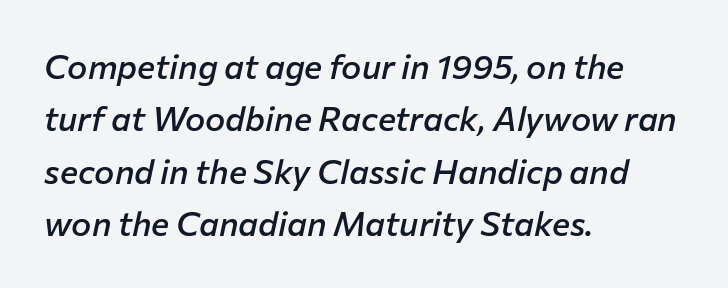
{"italic": "yes", "lean": "right", "slant_degrees": 12, "bold": "semi", "weight": "semibold", "width": "normal", "stroke_contrast": "low", "x_height": "medium", "monospaced": "no", "underline": "no", "align": "left", "line_spacing": "normal", "line_spacing_ratio": 1.54, "letter_spacing": "normal", "letter_spacing_em": 0.0, "glyph_px": 34}
